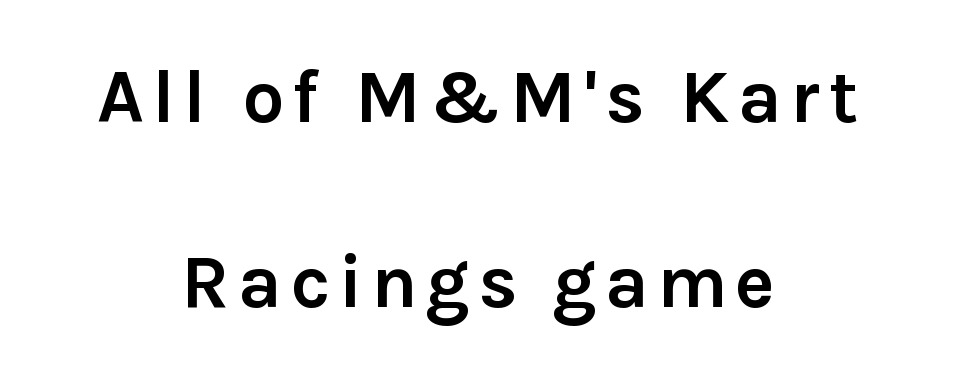
Q: Is the text bold? A: Yes.
Q: Is the text italic (slanted)? A: No, it is upright.
Q: Is the typeface a serif or a sans-serif typeface? A: Sans-serif.
Q: Is the text underlined? A: No.
Q: How is the paragraph aligned? A: Centered.
Q: Is the spacing between lines tight, normal or loose? A: Loose.
Q: Width (condensed, normal, or wide)? A: Normal.
Q: x-height? A: Medium.
Q: Monospaced? A: No.
